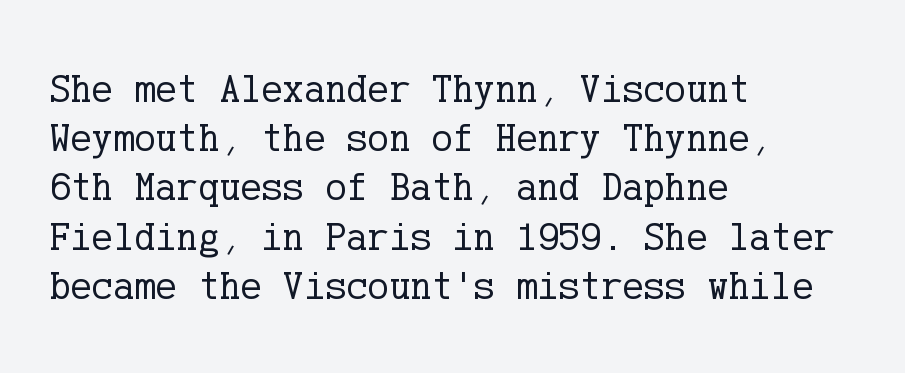
The image shows 40 px regular-weight serif type, upright; set left-aligned, line spacing 1.23x, normal letter spacing, not underlined; low stroke contrast and a medium x-height.
